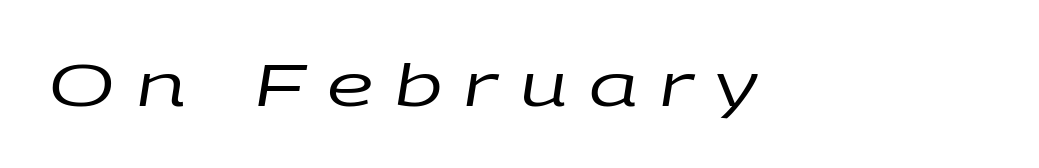
Display-style spreading of the glyphs; the letterfit is very open. On a weight scale, this lands at 450 or below. The passage shown is not underscored anywhere. Tall strokes in this sample are angled rather than plumb.
